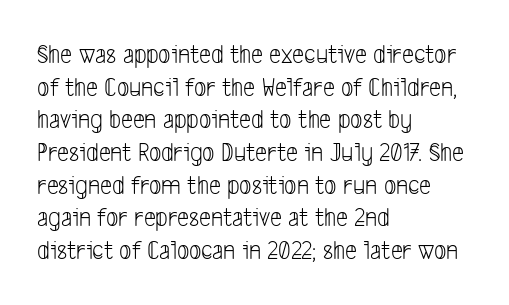
These glyphs show unthickened strokes, regular width or finer. The glyphs are unaccompanied by any horizontal stroke below them. The horizontal fit of the characters is conventional and even. The rendering anchors every line to the left-hand side.
